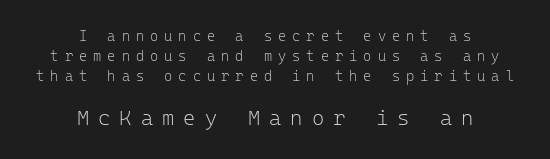
The image shows 21 px text type, upright; set centered, normal line spacing (1.44x), unusually wide letter spacing (+0.43 em), not underlined; the second (bottom) block is 1.5x larger.
